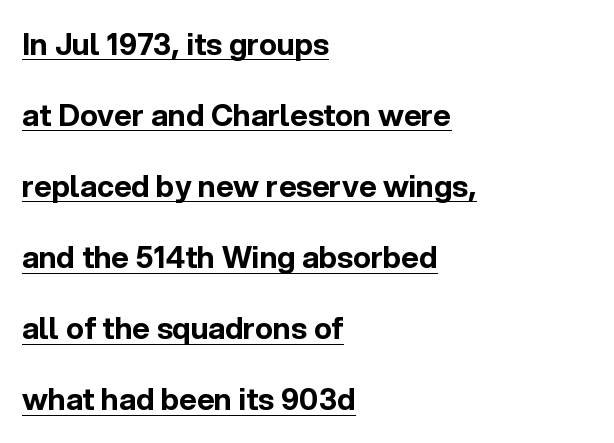
{"serif": "no", "italic": "no", "bold": "yes", "weight": "bold", "width": "normal", "x_height": "medium", "monospaced": "no", "underline": "yes", "align": "left", "line_spacing": "loose", "line_spacing_ratio": 2.37, "letter_spacing": "normal", "letter_spacing_em": 0.0, "glyph_px": 30}
